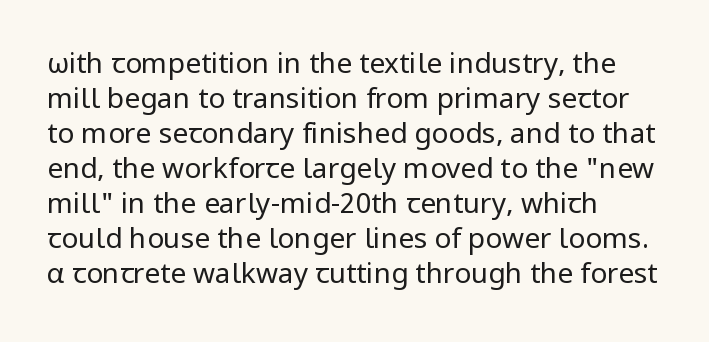
Visually the block forms a straight wall on the left and a jagged coastline on the right. Interline gaps are of average width in this sample. The font family rendered here belongs to the sans-serif group. No chunkiness to these letters — they're not bold. Style check: upright.
